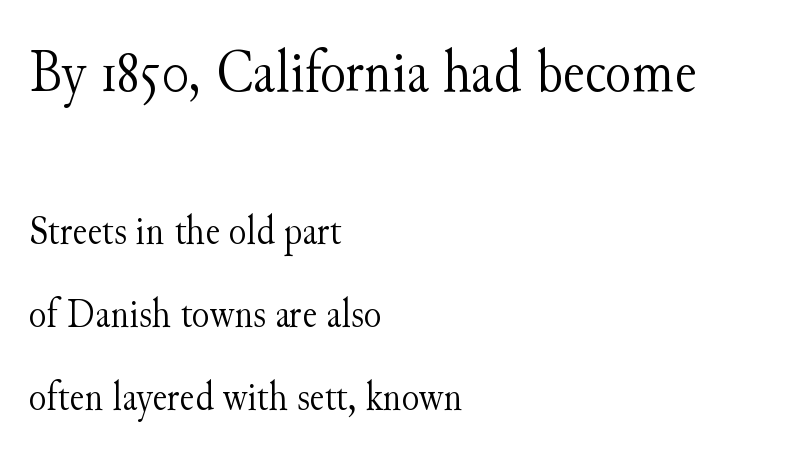
The passage shown is not bold in any degree. No extra tracking has been applied to these lines. Lines of text with bare space underneath. Compare the two chunks: the upper has the greater cap height. Style check: upright. Does the type have serifs? Yes, each stem ends in a small foot.
